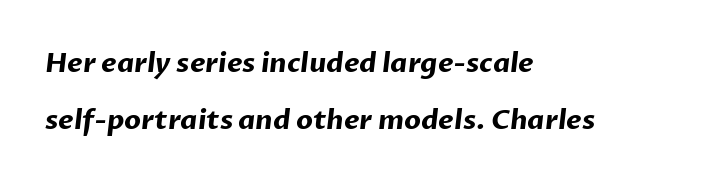
Just letters on the line, the space beneath them empty. The compositor pushed each line to the left boundary. Here the glyphs are tracked normally, forming tight word shapes. Heavy, bold letterforms. Reading down the column, the eye jumps a long way to each next line.
